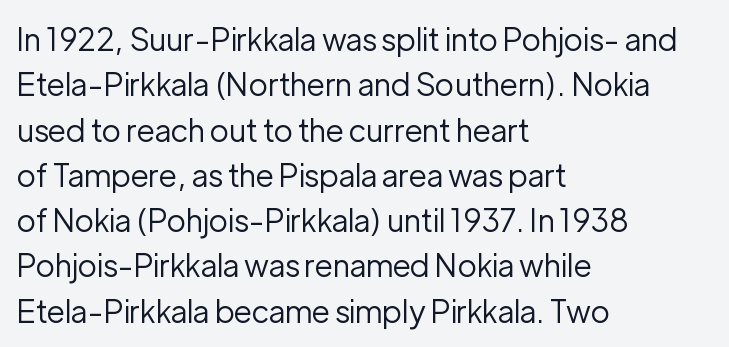
Is this a fixed-width face? No — the glyphs have proportional, varying widths. Bare-footed words on every line. Short and long lines alike share a common starting point at left. Between one letter and the next there's only the usual sliver of space. The specimen reads as upright at a glance.
